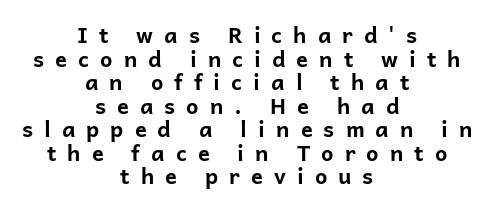
{"italic": "no", "bold": "yes", "underline": "no", "align": "center", "line_spacing": "tight", "line_spacing_ratio": 1.07, "letter_spacing": "wide", "letter_spacing_em": 0.5, "glyph_px": 22}
